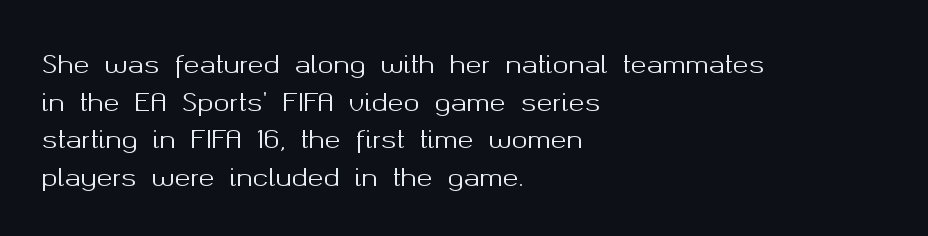
Q: Is the text italic (slanted)? A: No, it is upright.
Q: Is the text underlined? A: No.
Q: How is the paragraph aligned? A: Left-aligned.
Q: Is the spacing between letters normal or unusually wide? A: Normal.
Q: Is the spacing between lines tight, normal or loose? A: Normal.
